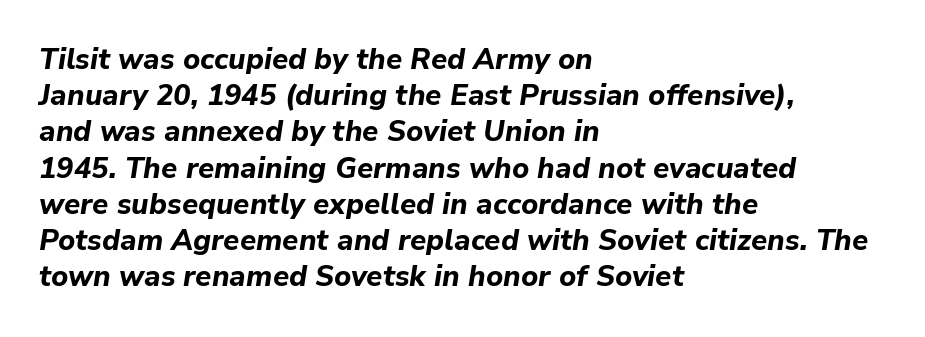
The image shows 29 px bold type, italic (leaning right); set left-aligned, normal line spacing (1.25x), normal letter spacing, not underlined; low stroke contrast and a medium x-height.
